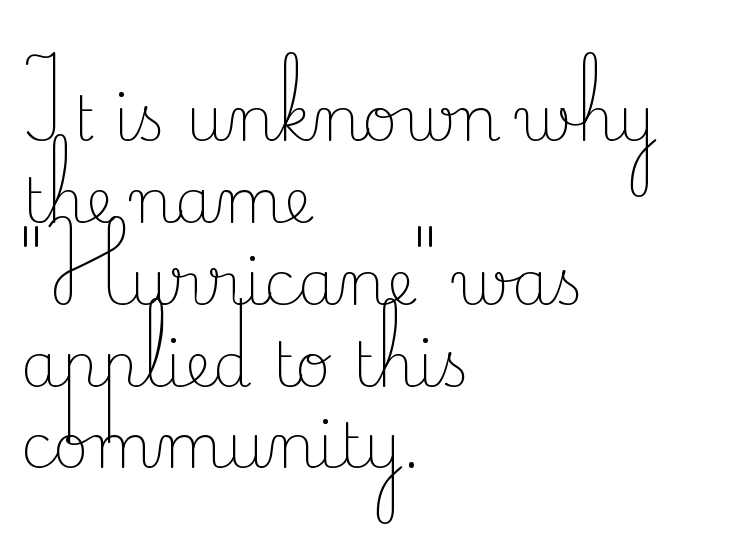
The image shows 62 px light serif type, upright; set left-aligned, normal line spacing (1.32x), normal letter spacing, not underlined; low stroke contrast and a small x-height.
